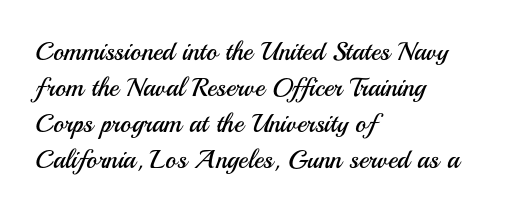
The image shows 26 px text type; set left-aligned, normal line spacing (1.39x), normal letter spacing, not underlined.
